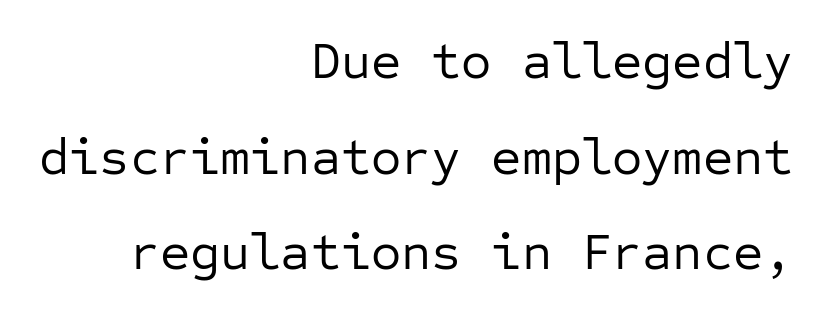
The image shows 52 px regular-weight sans-serif type, upright, monospaced; set right-aligned, line spacing 1.84x, normal letter spacing, not underlined; low stroke contrast and a medium x-height.
